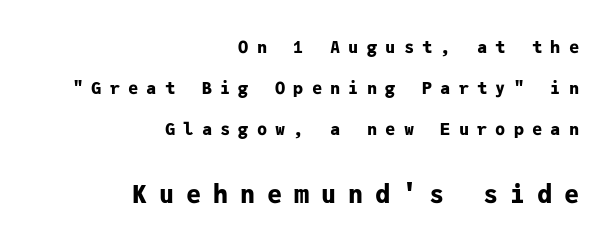
Larger block? The one below; the one above is distinctly smaller. The lines are quadded right. Each row of text sits above clean, open space. Reading down the column, the eye jumps a long way to each next line. The font's upright variant was chosen for this text. Display-style spreading of the glyphs; the letterfit is very open.
